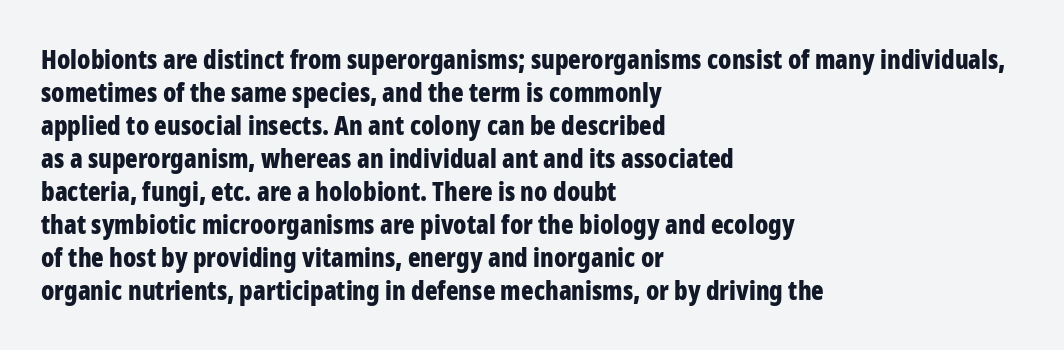
Q: Is the text bold? A: Yes.
Q: Is the text italic (slanted)? A: No, it is upright.
Q: Is the text underlined? A: No.
Q: How is the paragraph aligned? A: Left-aligned.
Q: Is the spacing between letters normal or unusually wide? A: Normal.
Q: Is the spacing between lines tight, normal or loose? A: Normal.
